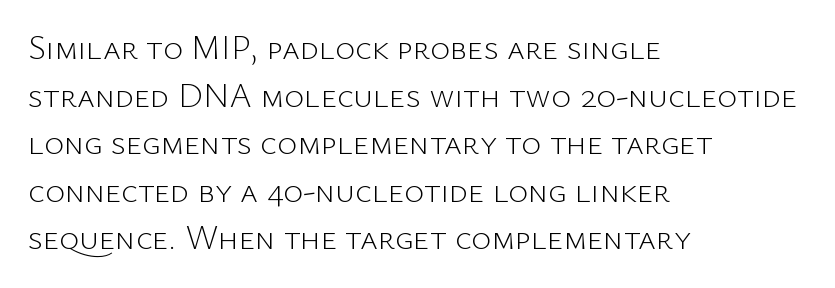
The image shows 34 px light sans-serif type, upright; set left-aligned, normal line spacing (1.4x), normal letter spacing, not underlined; low stroke contrast and a medium x-height.
